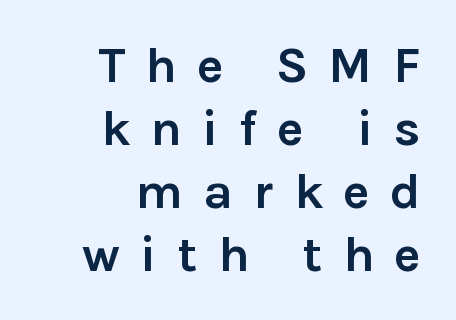
The image shows 50 px semibold sans-serif type, upright; set right-aligned, normal line spacing (1.26x), unusually wide letter spacing (+0.41 em), not underlined; a medium x-height.
